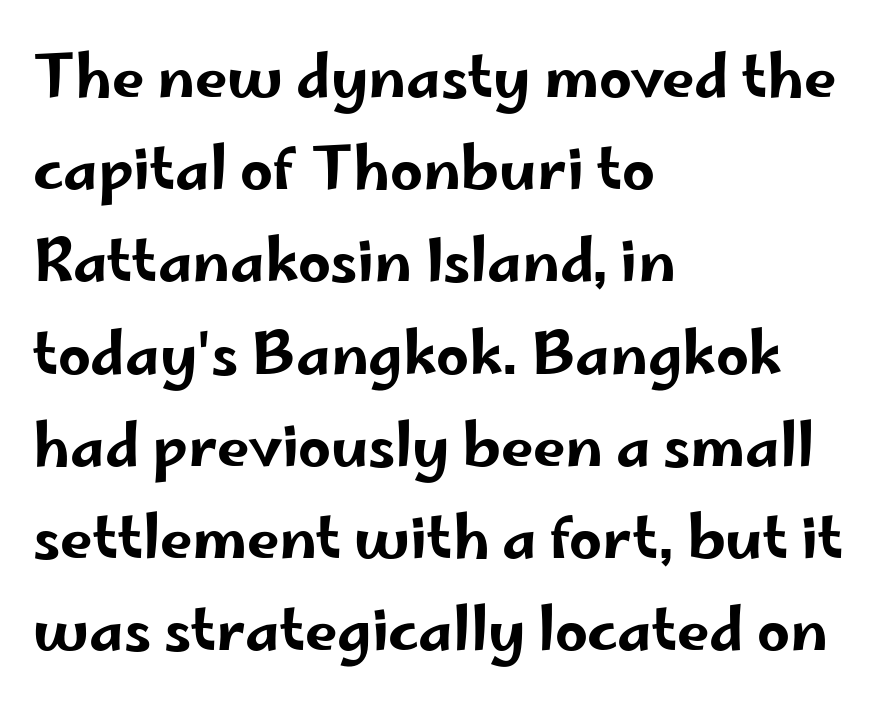
Underline: absent. The paragraph shown leans on its left margin. Looks like regular typesetting: each glyph gets only the width it needs. The space between consecutive lines is moderate. I'd call this a sans setting — the letters go barefoot. What stands out about the letter spacing? Nothing — it is the standard amount.
